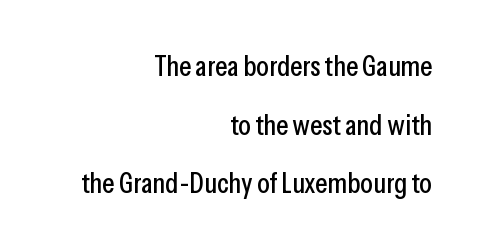
The image shows 29 px condensed sans-serif type, upright; set right-aligned, loose line spacing (2.02x), normal letter spacing, not underlined; low stroke contrast and a medium x-height.
